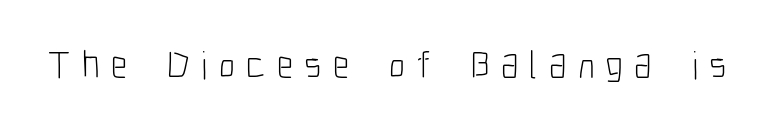
Q: Is the text bold? A: No.
Q: Is the text italic (slanted)? A: No, it is upright.
Q: Is the typeface a serif or a sans-serif typeface? A: Sans-serif.
Q: Is the text underlined? A: No.
Q: Is the spacing between letters normal or unusually wide? A: Unusually wide.
Q: Width (condensed, normal, or wide)? A: Condensed.
Q: Stroke contrast? A: Low.
Q: x-height? A: Medium.
Q: Monospaced? A: No.
